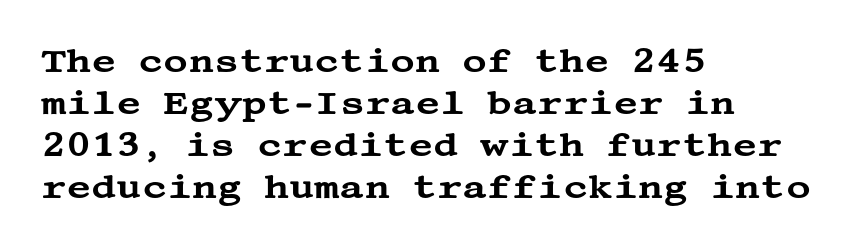
Old-style or modern, the face here clearly has serifs. Does the lettering tilt? It doesn't — this is upright. Each line starts at the same left margin while the right side varies. Letter spacing: default. Descenders are the only things crossing below the line.
